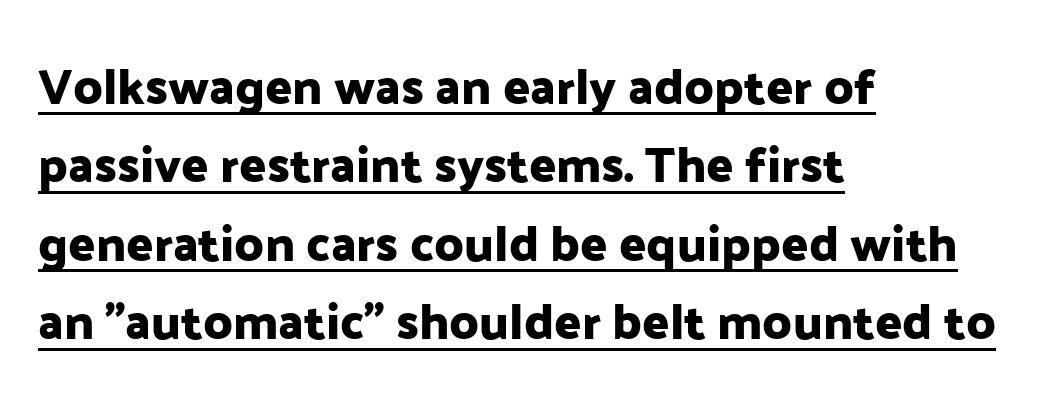
Each word holds together tightly as a unit, with standard inter-letter gaps. The lines sit at an ordinary, default distance from one another. The passage is arranged the way most books set body copy — flush left. The typography opts for an upright posture over an oblique one. The passage shown is underscored from start to finish.
